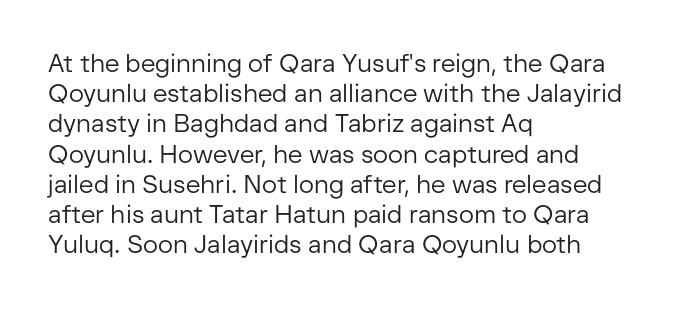
In terms of posture, this sample is upright. The rendering keeps characters at their native spacing. Caption: face not bold, strokes unweighted. The string is rendered with underlining switched off. Horizontal alignment here is leftward, the default for most running prose.
